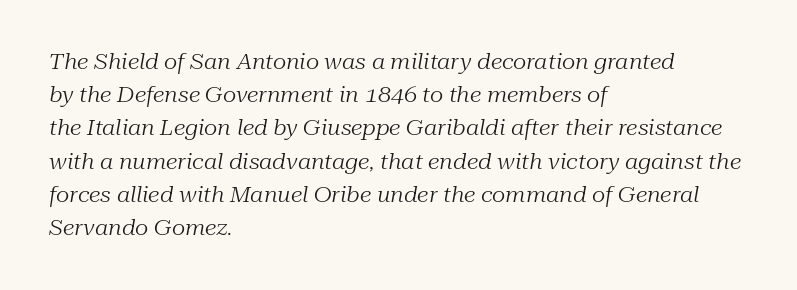
The typography opts for an oblique posture over an upright one. A light-to-regular cut is what we see here. A classic flush-left, rag-right setting is used for this passage. Glyph-to-glyph distance matches everyday printed text. The rows are spaced the way most documents space them. Letters rest on an invisible, unmarked baseline.
